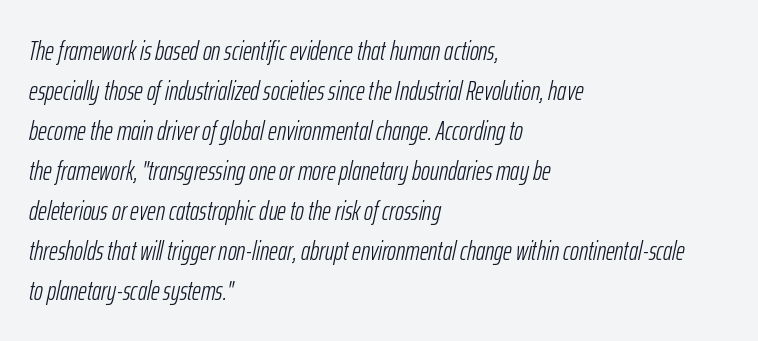
Q: Is the text bold? A: No.
Q: Is the text italic (slanted)? A: Yes, it leans right by about 12 degrees.
Q: Is the text underlined? A: No.
Q: How is the paragraph aligned? A: Left-aligned.
Q: Is the spacing between letters normal or unusually wide? A: Normal.
Q: Is the spacing between lines tight, normal or loose? A: Normal.
